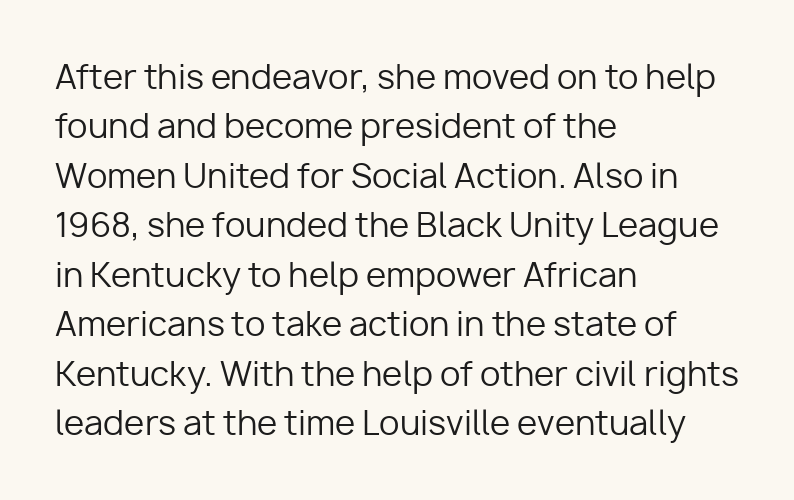
Normally led — the rows are evenly, conventionally spaced. Compared with a typical body face, this is equally light or lighter still. Is this a sans? Yes — the strokes have no serifs. The tracking reads as untouched default to a designer's eye.
